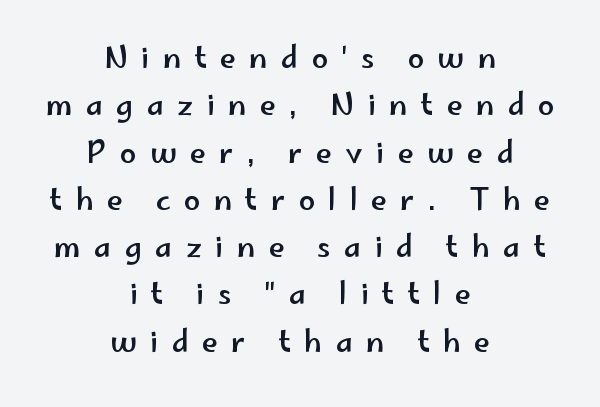
Words appear elongated and porous because spacing is wide. Each letter keeps its own natural width here, so spacing adapts to shape. Vertical spacing — default. Does the copy run flush right? No — it is centered line by line. In terms of posture, this sample is upright. Is this a sans? Yes — the strokes have no serifs.
